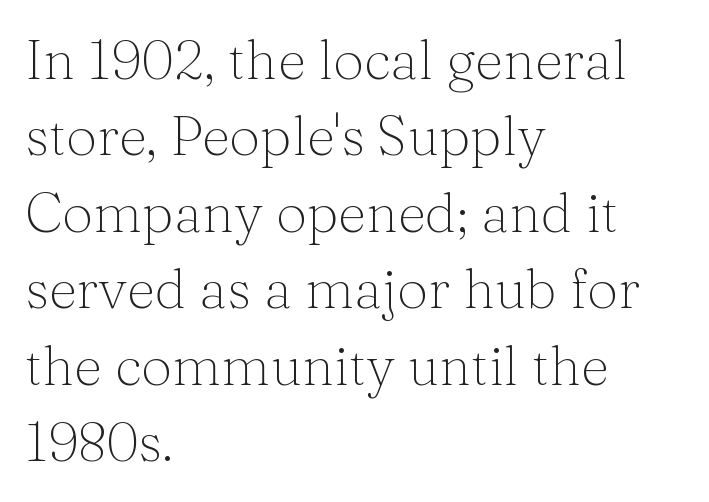
The image shows 55 px light serif type, upright; set left-aligned, normal line spacing (1.39x), normal letter spacing, not underlined; medium stroke contrast and a medium x-height.
